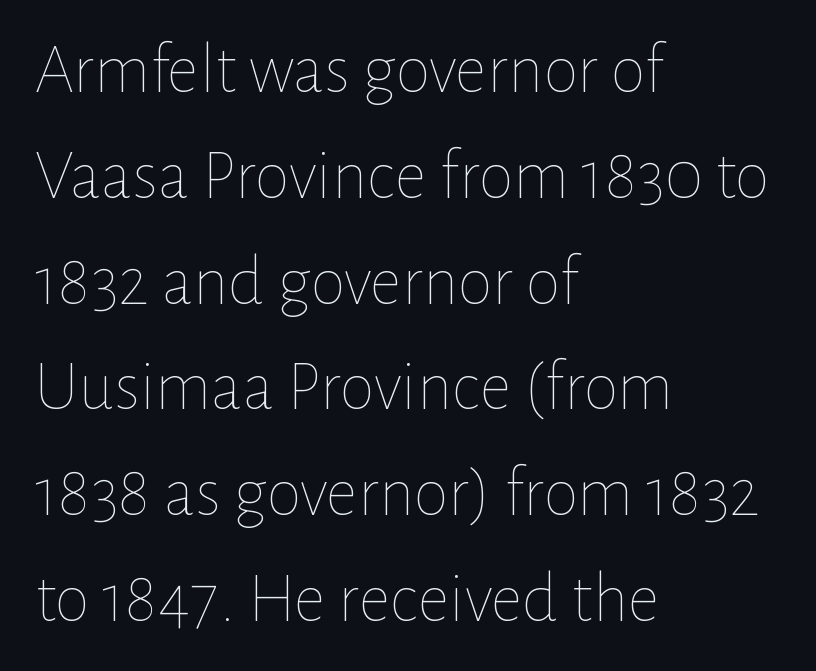
Stems and bowls with no extra thickness — not bold. This rendering uses left alignment, leaving the right contour irregular. Notice how descenders clear the ascenders below comfortably — that's standard leading. The letters advance in unequal steps, a hallmark of proportional type. Beneath every word, the page is bare.
